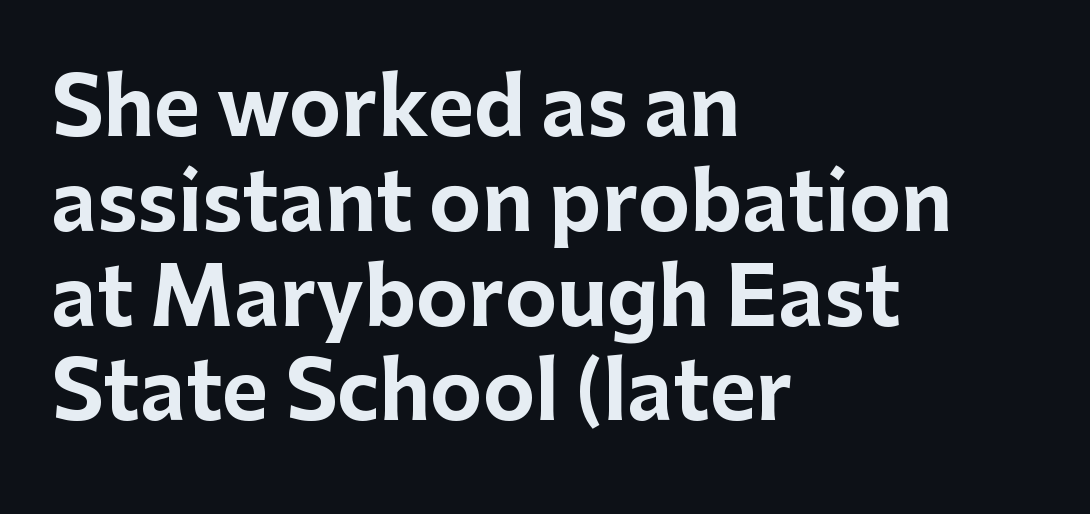
Q: Is the text bold? A: Yes.
Q: Is the text italic (slanted)? A: No, it is upright.
Q: Is the typeface a serif or a sans-serif typeface? A: Sans-serif.
Q: Is the text underlined? A: No.
Q: How is the paragraph aligned? A: Left-aligned.
Q: Is the spacing between letters normal or unusually wide? A: Normal.
Q: Width (condensed, normal, or wide)? A: Normal.
Q: Stroke contrast? A: Low.
Q: x-height? A: Medium.
Q: Monospaced? A: No.
